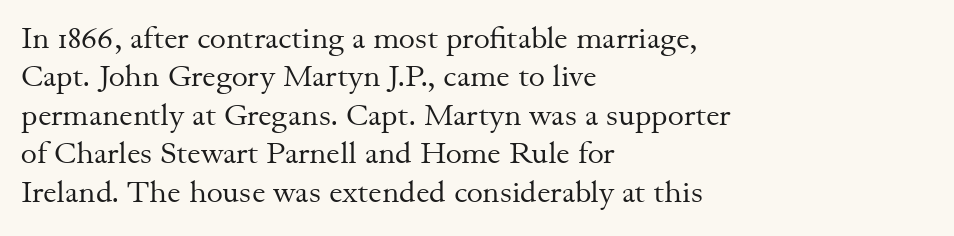
The image shows 31 px regular-weight serif type, upright; set left-aligned, line spacing 1.24x, normal letter spacing, not underlined; medium stroke contrast and a small x-height.
